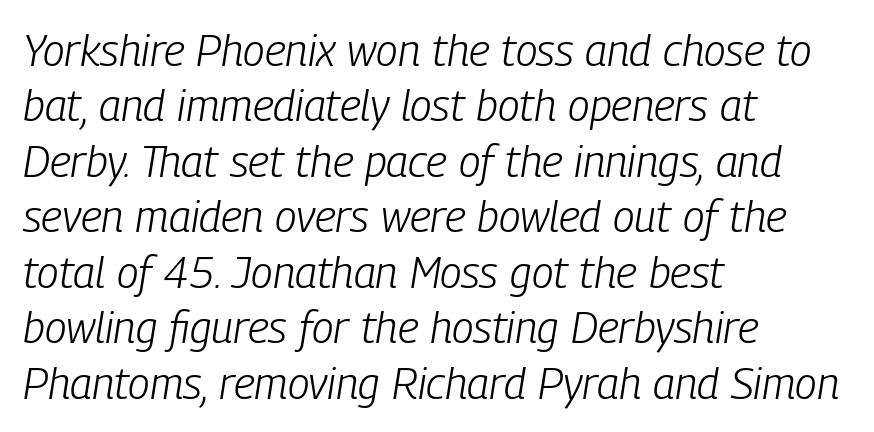
The image shows 44 px light, condensed type, italic (leaning right); set left-aligned, normal line spacing (1.26x), normal letter spacing, not underlined; low stroke contrast and a medium x-height.
